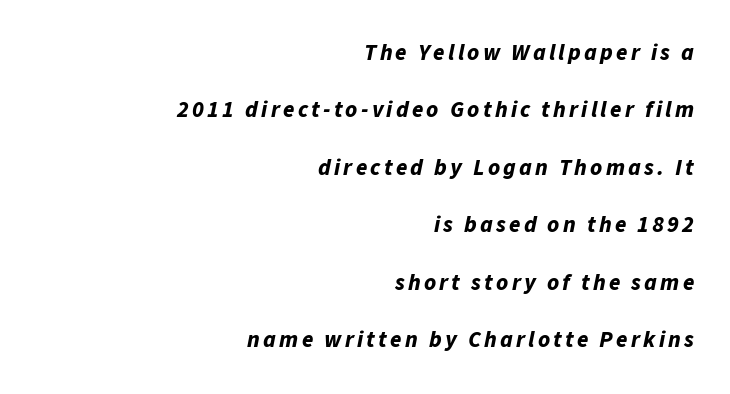
Q: Is the text bold? A: Yes.
Q: Is the text italic (slanted)? A: Yes, it leans right by about 11 degrees.
Q: Is the text underlined? A: No.
Q: How is the paragraph aligned? A: Right-aligned.
Q: Is the spacing between lines tight, normal or loose? A: Loose.
